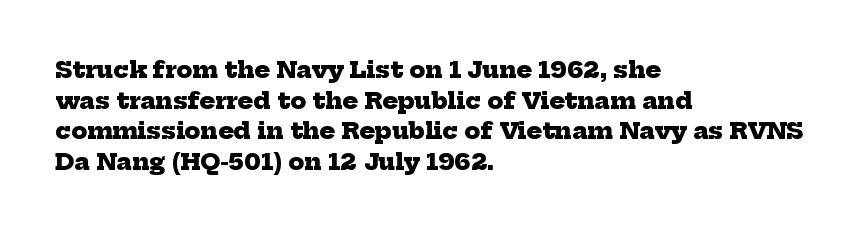
Q: Is the text bold? A: Yes.
Q: Is the text underlined? A: No.
Q: How is the paragraph aligned? A: Left-aligned.
Q: Is the spacing between letters normal or unusually wide? A: Normal.
Q: Is the spacing between lines tight, normal or loose? A: Normal.
